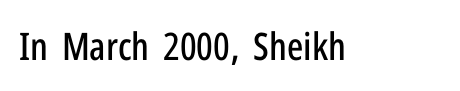
Q: Is the text italic (slanted)? A: No, it is upright.
Q: Is the typeface a serif or a sans-serif typeface? A: Sans-serif.
Q: Is the text underlined? A: No.
Q: Is the spacing between letters normal or unusually wide? A: Normal.
Q: Width (condensed, normal, or wide)? A: Condensed.
Q: Stroke contrast? A: Low.
Q: x-height? A: Medium.
Q: Monospaced? A: No.
